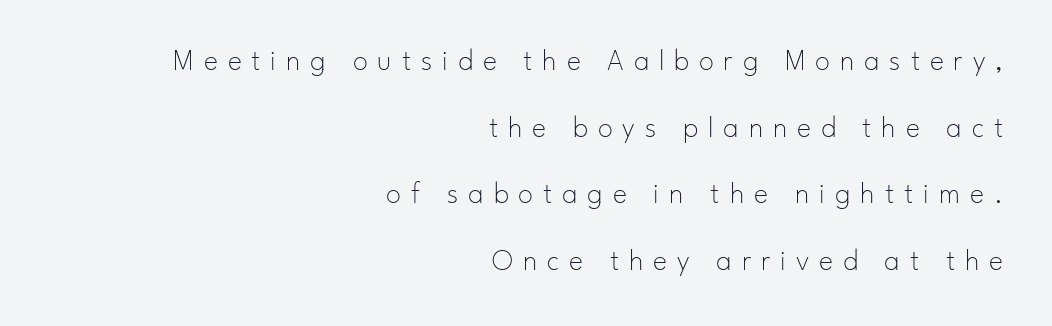
The image shows 30 px thin sans-serif type, upright; set right-aligned, loose line spacing (2.22x), unusually wide letter spacing (+0.33 em), not underlined; low stroke contrast and a small x-height.
